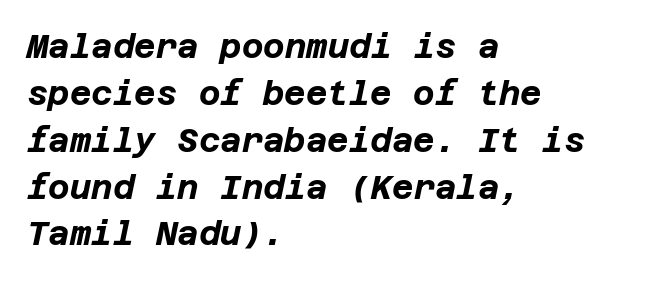
{"italic": "yes", "lean": "right", "slant_degrees": 12, "bold": "yes", "weight": "bold", "width": "normal", "stroke_contrast": "low", "x_height": "large", "underline": "no", "align": "left", "line_spacing": "normal", "line_spacing_ratio": 1.42, "letter_spacing": "normal", "letter_spacing_em": 0.0, "glyph_px": 33}
